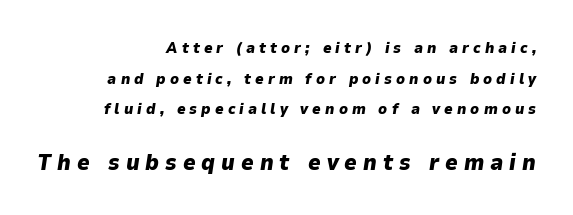
{"italic": "yes", "lean": "right", "slant_degrees": 9, "bold": "yes", "underline": "no", "align": "right", "line_spacing": "loose", "line_spacing_ratio": 2.05, "letter_spacing": "wide", "letter_spacing_em": 0.27, "larger_block": "second", "size_ratio": 1.47, "glyph_px": 22}
